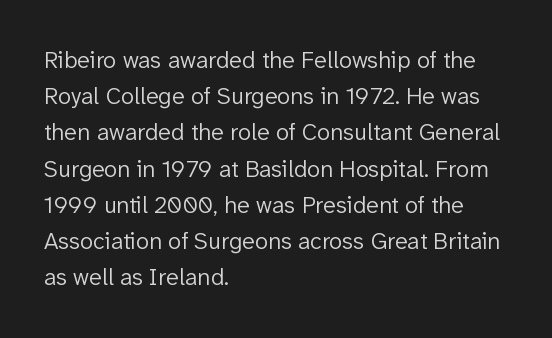
{"italic": "no", "bold": "no", "underline": "no", "align": "left", "line_spacing": "normal", "line_spacing_ratio": 1.51, "letter_spacing": "normal", "letter_spacing_em": 0.0, "glyph_px": 24}
